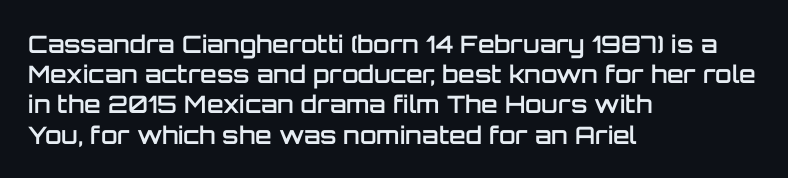
The image shows 24 px text type, upright; set left-aligned, normal line spacing (1.26x), normal letter spacing, not underlined.
